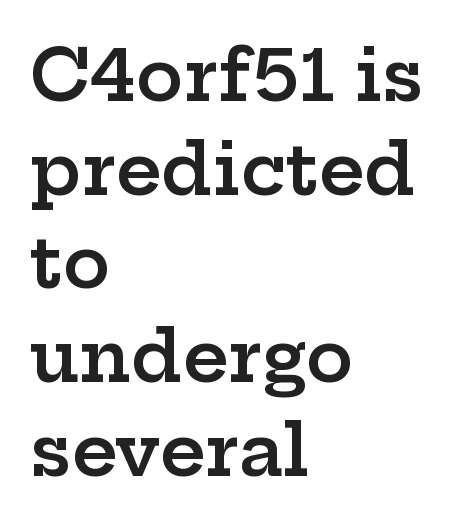
{"serif": "yes", "italic": "no", "bold": "semi", "weight": "semibold", "width": "wide", "stroke_contrast": "low", "x_height": "medium", "monospaced": "no", "underline": "no", "align": "left", "line_spacing": "normal", "line_spacing_ratio": 1.32, "letter_spacing": "normal", "letter_spacing_em": 0.0, "glyph_px": 71}
